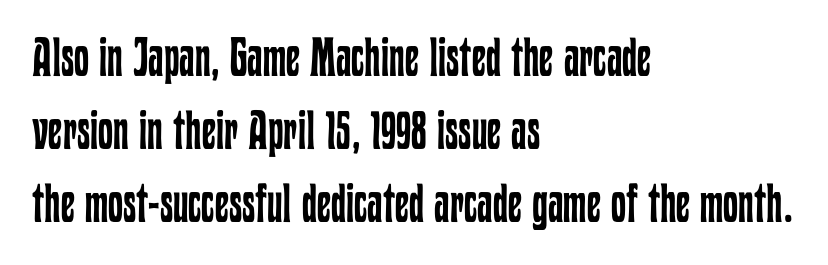
Weight class: somewhere from thin through regular. The font's upright variant was chosen for this text. Vertical spacing — default. A clean baseline with only descenders dipping below it.
